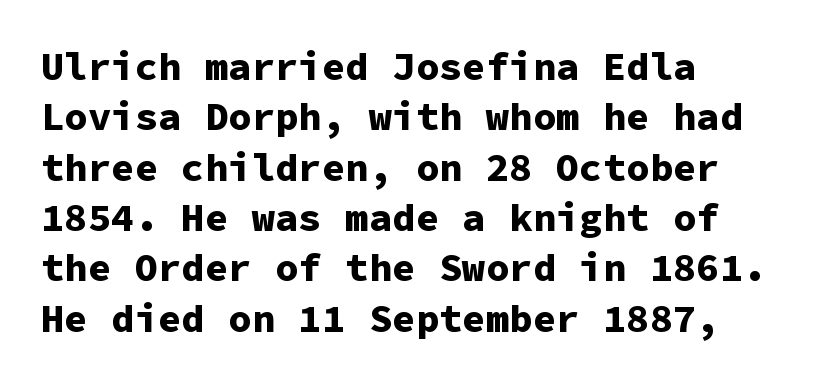
{"serif": "no", "italic": "no", "bold": "yes", "weight": "bold", "width": "normal", "stroke_contrast": "low", "x_height": "medium", "monospaced": "yes", "underline": "no", "align": "left", "line_spacing": "normal", "line_spacing_ratio": 1.29, "letter_spacing": "normal", "letter_spacing_em": 0.0, "glyph_px": 39}
